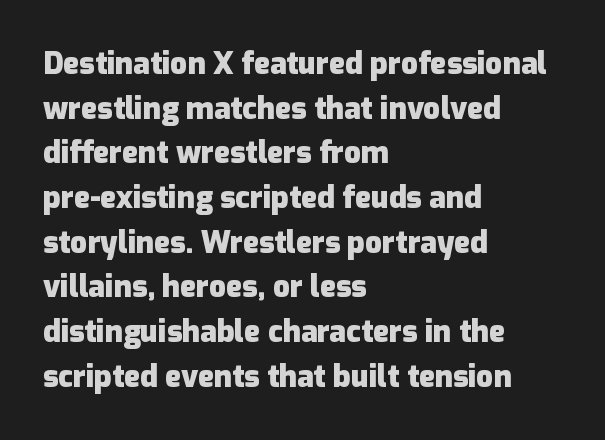
The image shows 30 px heavy sans-serif type, upright; set left-aligned, normal line spacing (1.49x), normal letter spacing, not underlined; low stroke contrast and a medium x-height.
